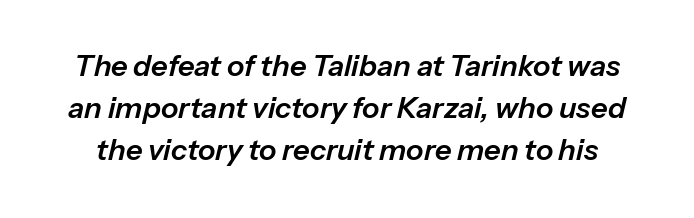
{"italic": "yes", "lean": "right", "slant_degrees": 13, "width": "normal", "stroke_contrast": "low", "x_height": "medium", "monospaced": "no", "underline": "no", "line_spacing": "normal", "line_spacing_ratio": 1.45, "letter_spacing": "normal", "letter_spacing_em": 0.0, "glyph_px": 29}
